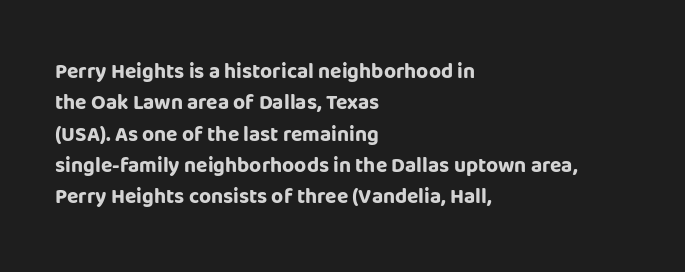
The image shows 21 px bold type, upright; set left-aligned, normal line spacing (1.49x), normal letter spacing, not underlined.
